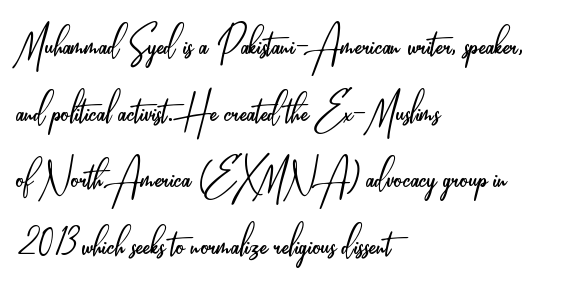
Q: Is the text bold? A: No.
Q: Is the text italic (slanted)? A: Yes.
Q: Is the typeface a serif or a sans-serif typeface? A: Sans-serif.
Q: Is the text underlined? A: No.
Q: How is the paragraph aligned? A: Left-aligned.
Q: Is the spacing between letters normal or unusually wide? A: Normal.
Q: Is the spacing between lines tight, normal or loose? A: Normal.
Q: Width (condensed, normal, or wide)? A: Condensed.
Q: Stroke contrast? A: Low.
Q: x-height? A: Small.
Q: Monospaced? A: No.
